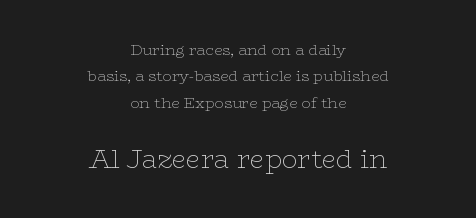
Q: Is the text bold? A: No.
Q: Is the text italic (slanted)? A: No, it is upright.
Q: Is the text underlined? A: No.
Q: How is the paragraph aligned? A: Centered.
Q: Is the spacing between letters normal or unusually wide? A: Normal.
Q: Which block of text is set in a larger size, the first (top) or the second (bottom)? A: The second (bottom) one.
